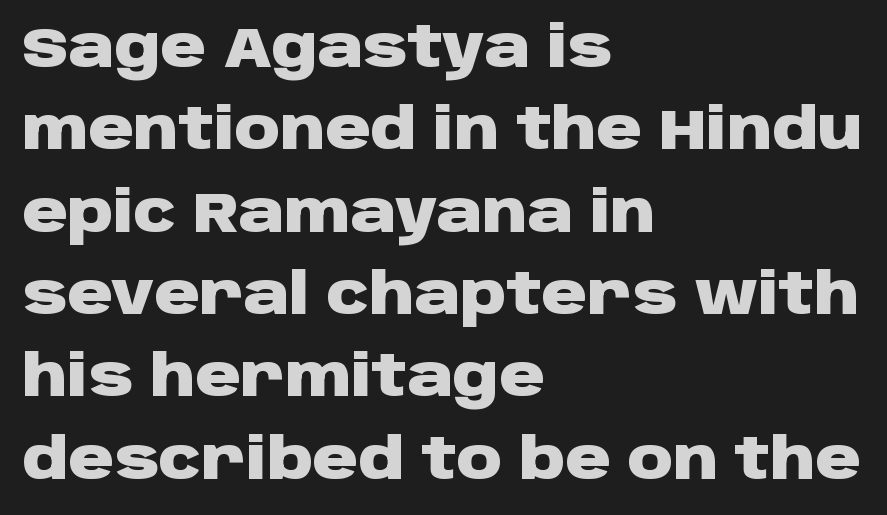
{"serif": "no", "italic": "no", "bold": "yes", "weight": "heavy", "width": "wide", "stroke_contrast": "low", "x_height": "large", "monospaced": "no", "underline": "no", "align": "left", "line_spacing": "normal", "line_spacing_ratio": 1.47, "letter_spacing": "normal", "letter_spacing_em": 0.0, "glyph_px": 56}
